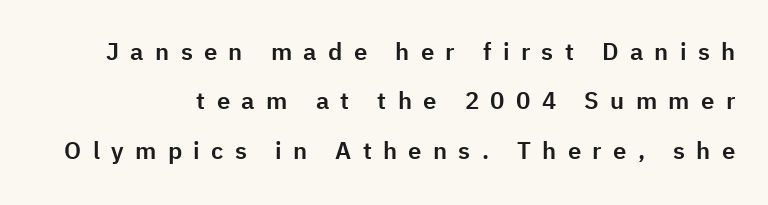
The letters stand straight up with perfectly vertical stems. You could only call the tracking loose — the letters float apart. Honestly, the rows look like they've been pulled way apart. The space beneath each line is pristine and unruled.
